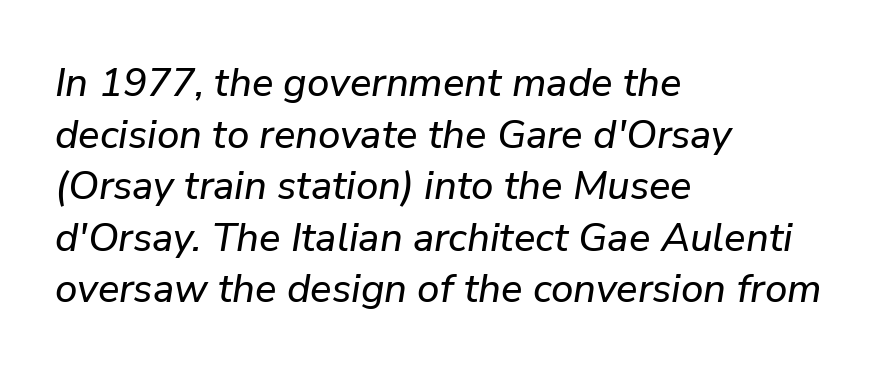
{"italic": "yes", "lean": "right", "slant_degrees": 9, "width": "normal", "stroke_contrast": "low", "x_height": "medium", "monospaced": "no", "underline": "no", "align": "left", "line_spacing": "normal", "line_spacing_ratio": 1.29, "letter_spacing": "normal", "letter_spacing_em": 0.0, "glyph_px": 40}
